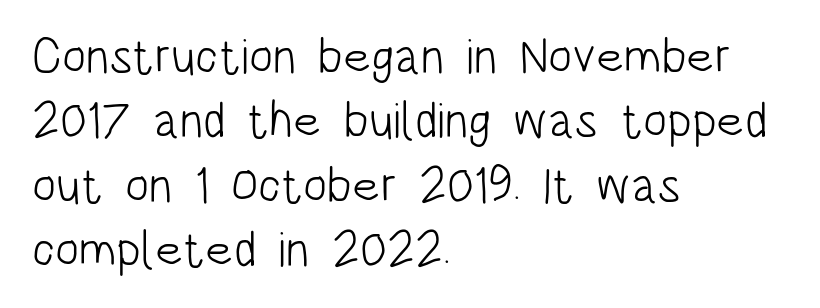
Q: Is the text bold? A: No.
Q: Is the text italic (slanted)? A: No, it is upright.
Q: Is the typeface a serif or a sans-serif typeface? A: Sans-serif.
Q: Is the text underlined? A: No.
Q: How is the paragraph aligned? A: Left-aligned.
Q: Is the spacing between letters normal or unusually wide? A: Normal.
Q: Is the spacing between lines tight, normal or loose? A: Normal.
Q: Width (condensed, normal, or wide)? A: Condensed.
Q: Stroke contrast? A: Low.
Q: x-height? A: Large.
Q: Monospaced? A: No.
